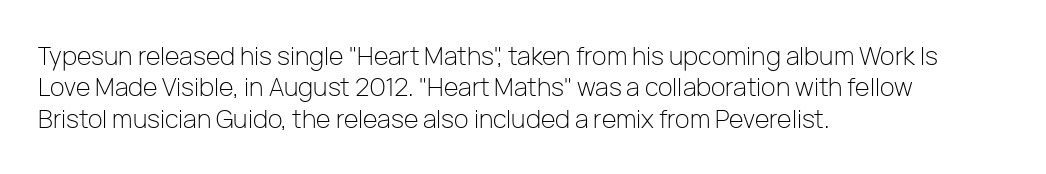
The image shows 25 px text type, upright; set left-aligned, normal line spacing (1.26x), normal letter spacing, not underlined.
